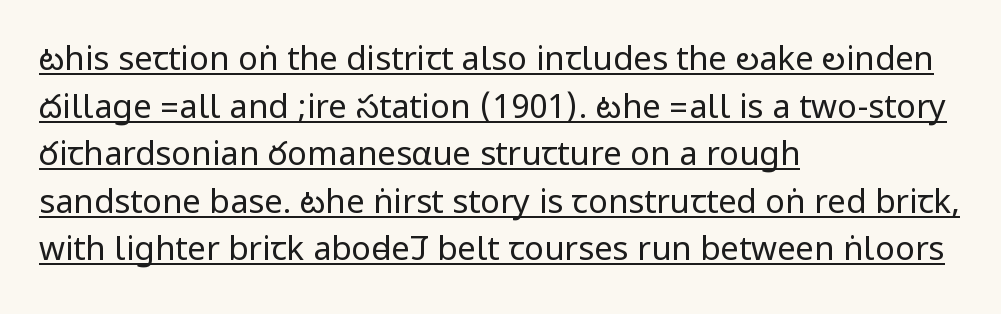
The image shows 33 px regular-weight, condensed sans-serif type, upright; set left-aligned, normal line spacing (1.44x), normal letter spacing, underlined; low stroke contrast.
